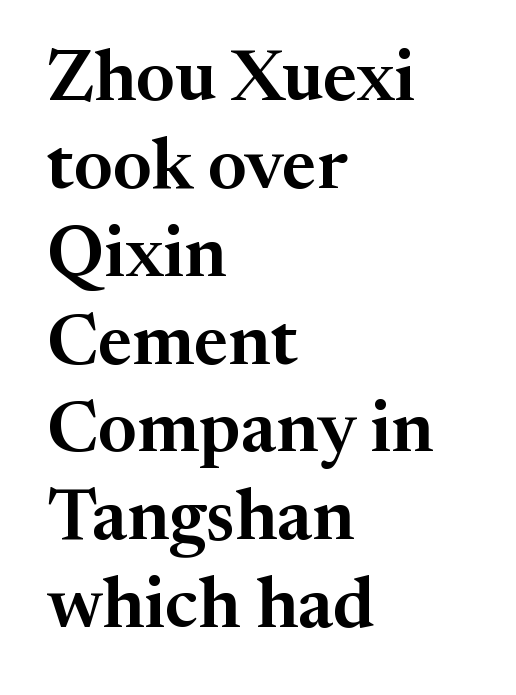
{"serif": "yes", "italic": "no", "width": "normal", "stroke_contrast": "medium", "x_height": "medium", "monospaced": "no", "underline": "no", "align": "left", "line_spacing_ratio": 1.22, "letter_spacing": "normal", "letter_spacing_em": 0.0, "glyph_px": 72}
